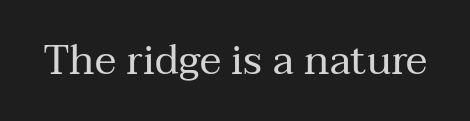
The image shows 41 px regular-weight serif type, upright; set normal letter spacing, not underlined; medium stroke contrast and a medium x-height.
